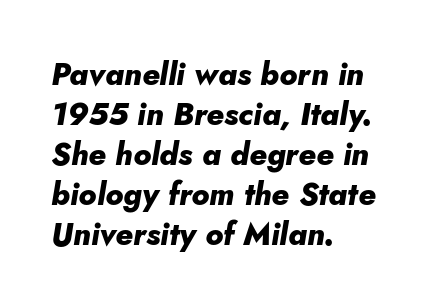
Q: Is the text bold? A: Yes.
Q: Is the text italic (slanted)? A: Yes, it leans right by about 5 degrees.
Q: Is the text underlined? A: No.
Q: How is the paragraph aligned? A: Left-aligned.
Q: Is the spacing between letters normal or unusually wide? A: Normal.
Q: Is the spacing between lines tight, normal or loose? A: Normal.
Q: Width (condensed, normal, or wide)? A: Normal.
Q: Stroke contrast? A: Low.
Q: x-height? A: Small.
Q: Monospaced? A: No.
